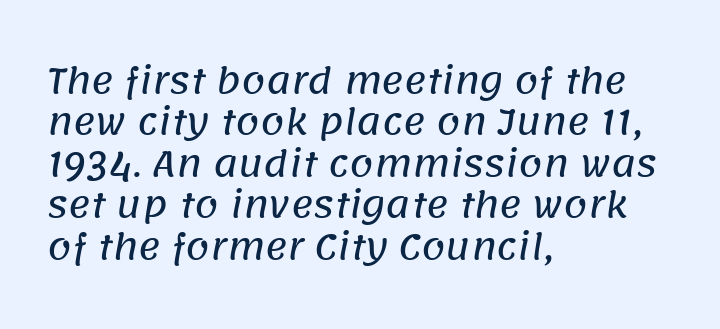
The image shows 34 px sans-serif type; set left-aligned, line spacing 1.22x, normal letter spacing, not underlined; low stroke contrast and a large x-height.
